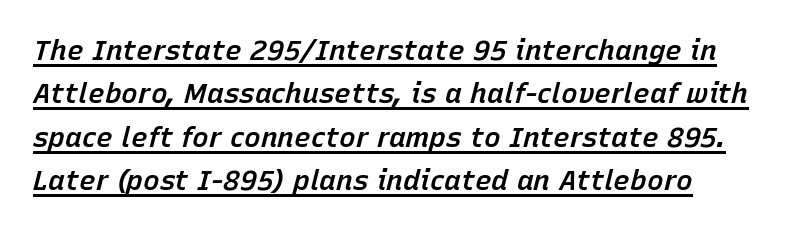
In terms of weight, the rendering is demibold, just under bold. Underlined type. Think of a printed novel: that variable character pitch is what you see here. Does the leading feel generous? No, just average.
